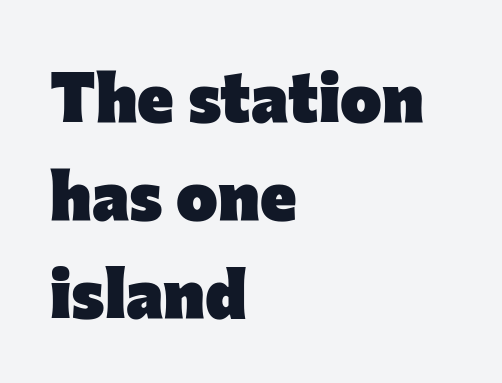
{"serif": "no", "italic": "no", "bold": "yes", "weight": "heavy", "width": "normal", "stroke_contrast": "low", "x_height": "medium", "monospaced": "no", "underline": "no", "align": "left", "line_spacing": "normal", "line_spacing_ratio": 1.4, "letter_spacing": "normal", "letter_spacing_em": 0.0, "glyph_px": 70}
